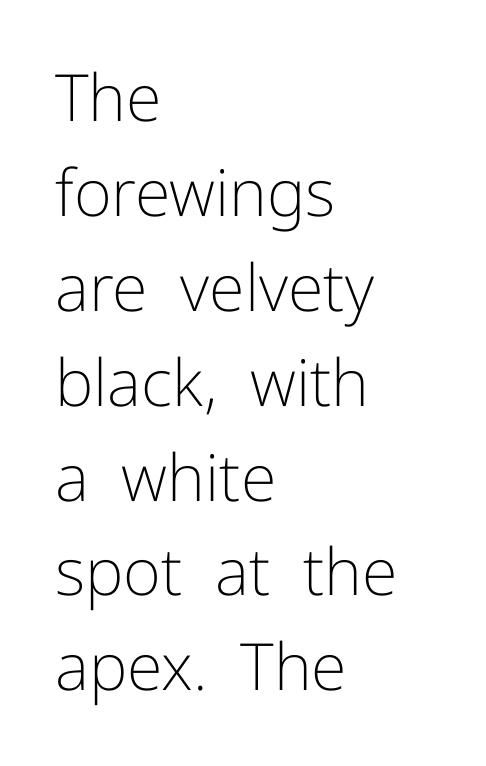
Q: Is the text bold? A: No.
Q: Is the text italic (slanted)? A: No, it is upright.
Q: Is the typeface a serif or a sans-serif typeface? A: Sans-serif.
Q: Is the text underlined? A: No.
Q: How is the paragraph aligned? A: Left-aligned.
Q: Is the spacing between letters normal or unusually wide? A: Normal.
Q: Is the spacing between lines tight, normal or loose? A: Normal.
Q: Width (condensed, normal, or wide)? A: Normal.
Q: Stroke contrast? A: Low.
Q: x-height? A: Medium.
Q: Monospaced? A: No.
